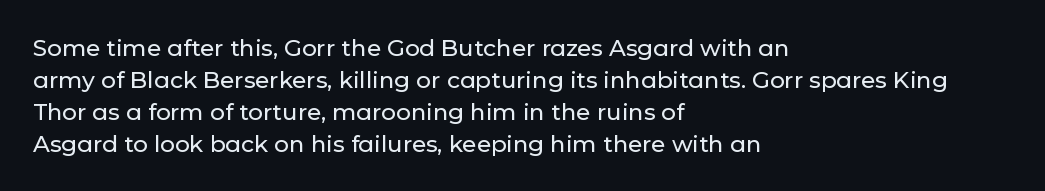
The image shows 23 px text type, upright; set left-aligned, normal line spacing (1.39x), normal letter spacing, not underlined.
